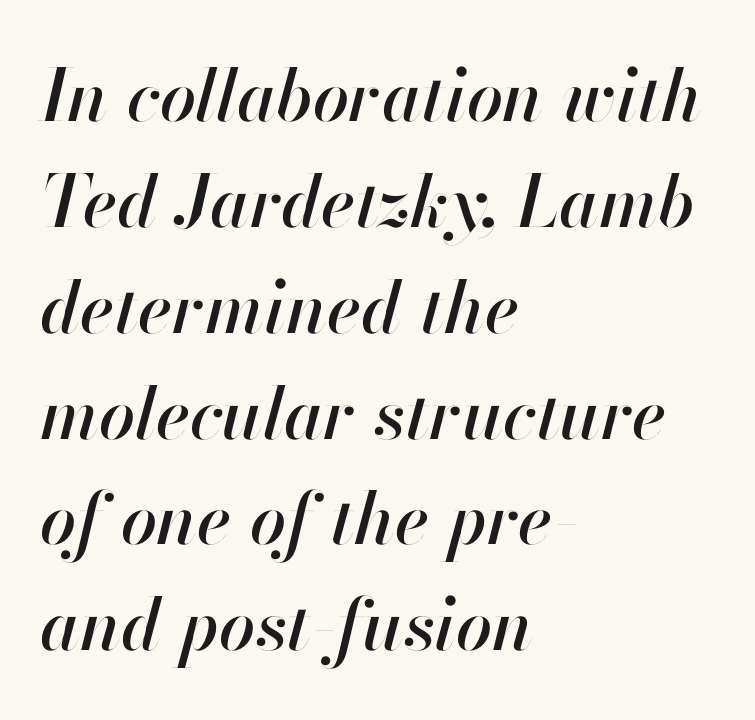
{"italic": "yes", "lean": "right", "slant_degrees": 13, "width": "normal", "stroke_contrast": "high", "x_height": "small", "monospaced": "no", "underline": "no", "align": "left", "line_spacing": "normal", "line_spacing_ratio": 1.47, "letter_spacing": "normal", "letter_spacing_em": 0.0, "glyph_px": 72}
